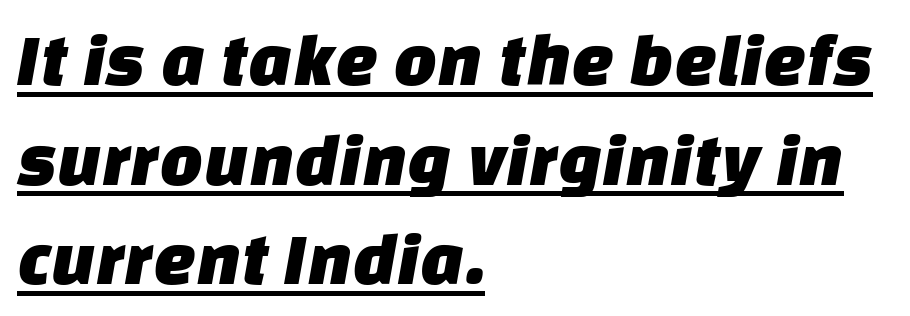
{"serif": "no", "width": "normal", "stroke_contrast": "low", "x_height": "large", "monospaced": "no", "underline": "yes", "align": "left", "line_spacing": "normal", "line_spacing_ratio": 1.31, "letter_spacing": "normal", "letter_spacing_em": 0.0, "glyph_px": 76}
